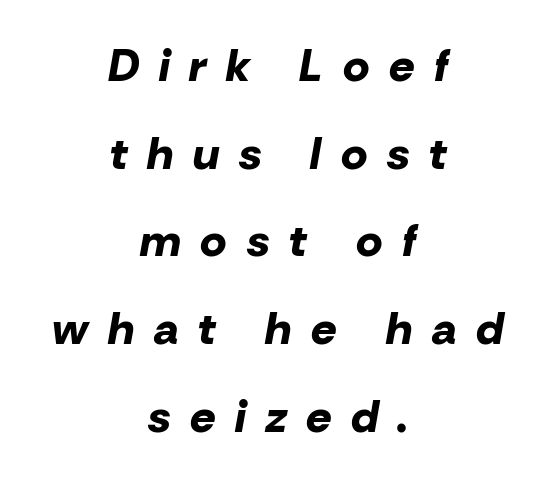
Q: Is the text bold? A: Yes.
Q: Is the text italic (slanted)? A: Yes, it leans right by about 10 degrees.
Q: Is the text underlined? A: No.
Q: How is the paragraph aligned? A: Centered.
Q: Is the spacing between letters normal or unusually wide? A: Unusually wide.
Q: Is the spacing between lines tight, normal or loose? A: Loose.
Q: Width (condensed, normal, or wide)? A: Normal.
Q: Stroke contrast? A: Low.
Q: x-height? A: Medium.
Q: Monospaced? A: No.
